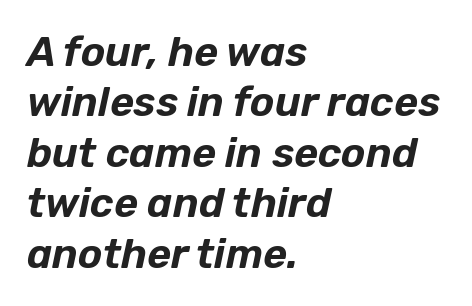
The image shows 41 px text type, italic (leaning right); set left-aligned, line spacing 1.23x, normal letter spacing, not underlined; low stroke contrast and a medium x-height.
